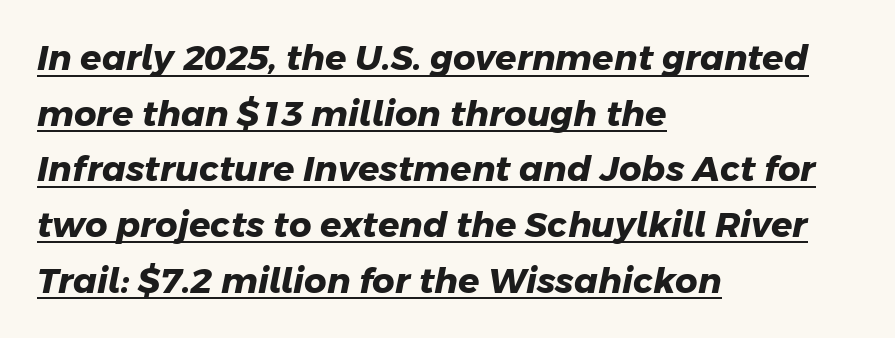
{"serif": "no", "bold": "yes", "weight": "heavy", "width": "normal", "stroke_contrast": "low", "x_height": "medium", "monospaced": "no", "underline": "yes", "align": "left", "line_spacing": "normal", "line_spacing_ratio": 1.59, "letter_spacing": "normal", "letter_spacing_em": 0.0, "glyph_px": 35}
